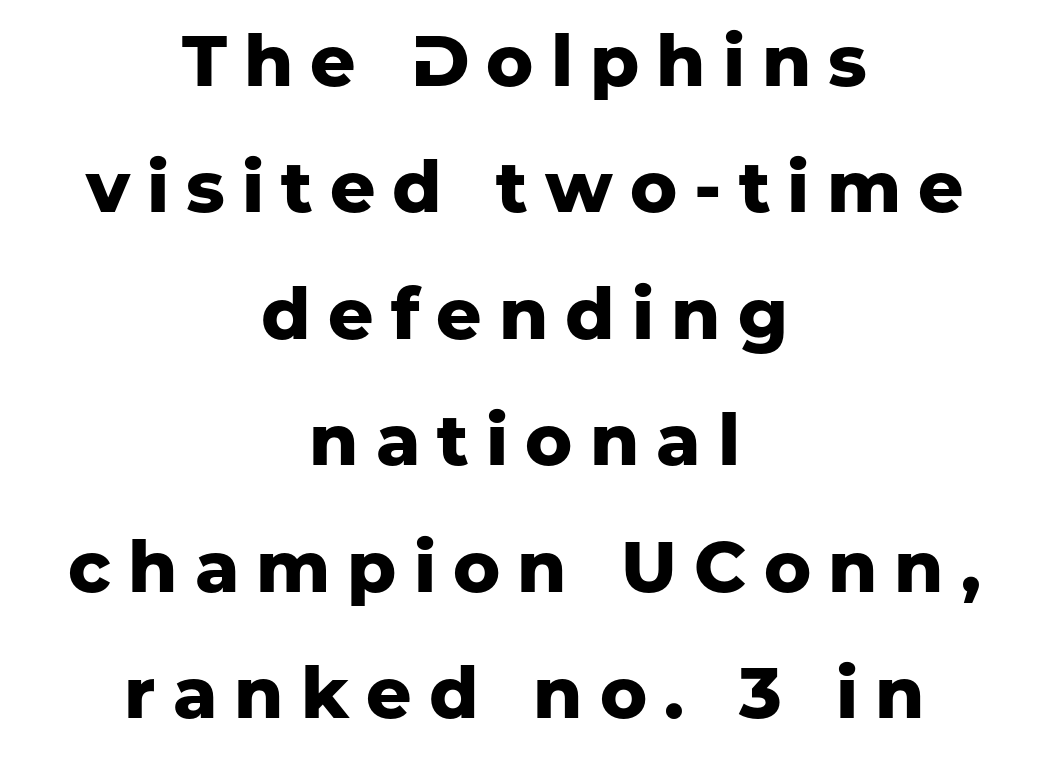
{"serif": "no", "italic": "no", "bold": "yes", "weight": "heavy", "width": "normal", "stroke_contrast": "low", "x_height": "medium", "monospaced": "no", "underline": "no", "align": "center", "line_spacing_ratio": 1.78, "letter_spacing": "wide", "letter_spacing_em": 0.24, "glyph_px": 71}
